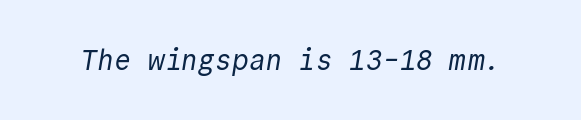
{"serif": "no", "bold": "no", "weight": "regular", "width": "normal", "x_height": "medium", "monospaced": "yes", "underline": "no", "letter_spacing": "normal", "letter_spacing_em": 0.0, "glyph_px": 28}
